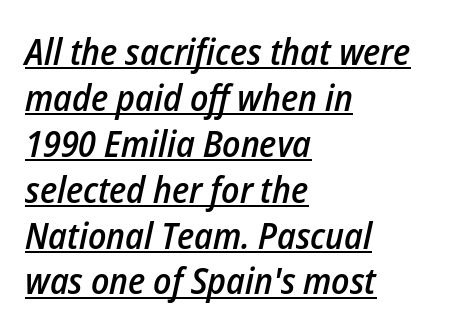
A typesetter would call this proportional, since set widths differ per character. The lines are quadded left. Underlining? Definitely there. The glyphs have the mass of a demibold cut, below bold.
